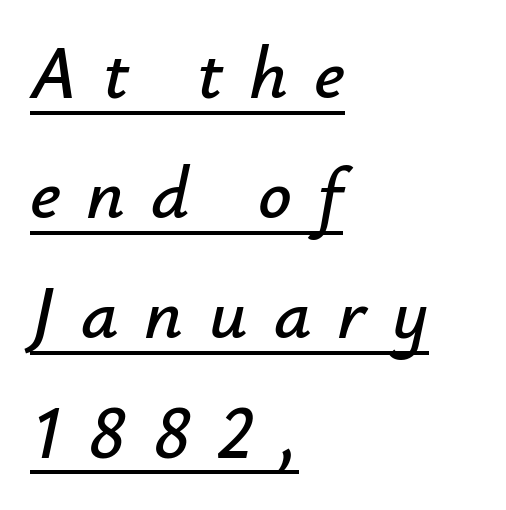
{"italic": "yes", "lean": "right", "slant_degrees": 12, "width": "normal", "stroke_contrast": "low", "x_height": "small", "monospaced": "no", "underline": "yes", "align": "left", "line_spacing": "normal", "line_spacing_ratio": 1.62, "letter_spacing": "wide", "letter_spacing_em": 0.35, "glyph_px": 74}
